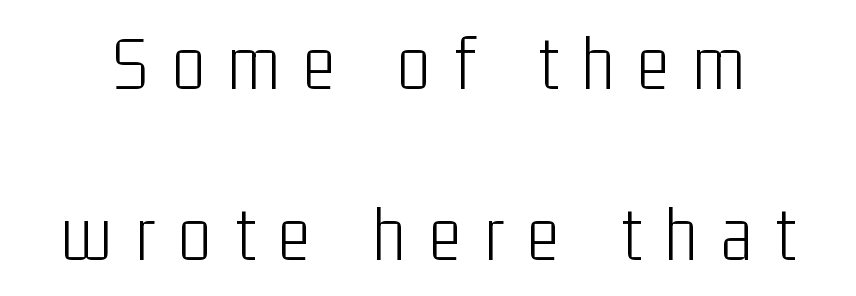
The image shows 78 px light, condensed sans-serif type, upright; set loose line spacing (2.19x), unusually wide letter spacing (+0.3 em), not underlined; low stroke contrast and a medium x-height.
